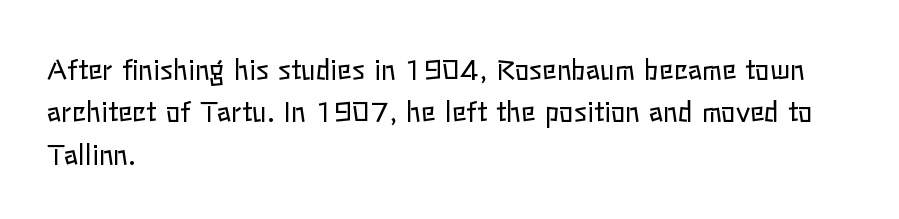
Q: Is the text bold? A: No.
Q: Is the text italic (slanted)? A: No, it is upright.
Q: Is the text underlined? A: No.
Q: How is the paragraph aligned? A: Left-aligned.
Q: Is the spacing between letters normal or unusually wide? A: Normal.
Q: Is the spacing between lines tight, normal or loose? A: Normal.
